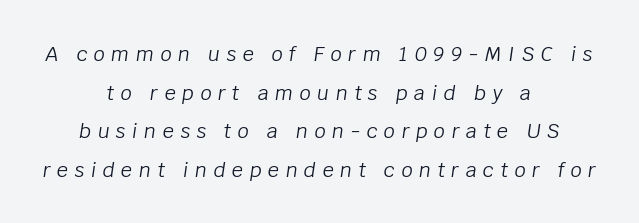
{"italic": "yes", "lean": "right", "slant_degrees": 8, "bold": "no", "underline": "no", "align": "center", "line_spacing": "loose", "line_spacing_ratio": 1.93, "letter_spacing": "wide", "letter_spacing_em": 0.32, "glyph_px": 20}
